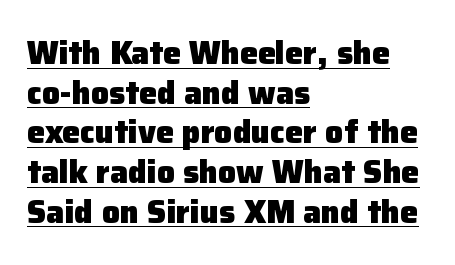
Q: Is the text bold? A: Yes.
Q: Is the text italic (slanted)? A: No, it is upright.
Q: Is the typeface a serif or a sans-serif typeface? A: Sans-serif.
Q: Is the text underlined? A: Yes.
Q: How is the paragraph aligned? A: Left-aligned.
Q: Is the spacing between letters normal or unusually wide? A: Normal.
Q: Width (condensed, normal, or wide)? A: Normal.
Q: Stroke contrast? A: Low.
Q: x-height? A: Medium.
Q: Monospaced? A: No.
